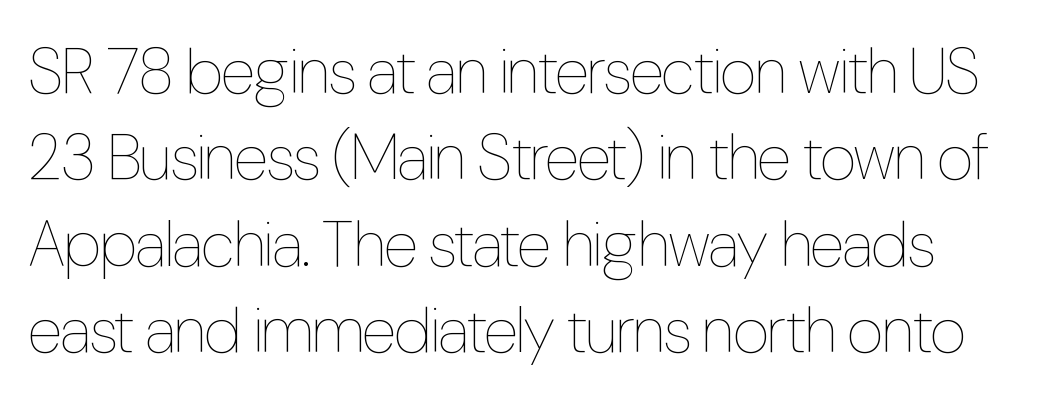
{"italic": "no", "bold": "no", "weight": "thin", "width": "condensed", "stroke_contrast": "low", "x_height": "medium", "monospaced": "no", "underline": "no", "line_spacing": "normal", "line_spacing_ratio": 1.35, "letter_spacing": "normal", "letter_spacing_em": 0.0, "glyph_px": 64}
